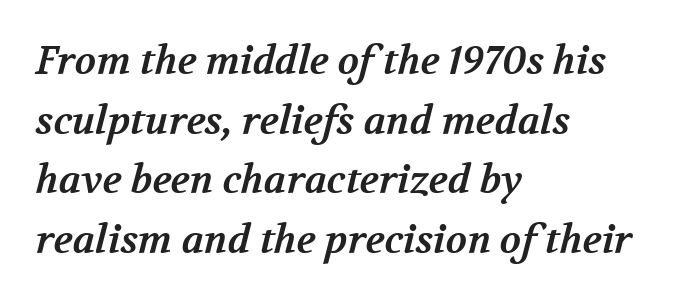
{"serif": "yes", "bold": "yes", "weight": "bold", "width": "normal", "stroke_contrast": "medium", "x_height": "medium", "monospaced": "no", "underline": "no", "align": "left", "line_spacing": "normal", "line_spacing_ratio": 1.53, "letter_spacing": "normal", "letter_spacing_em": 0.0, "glyph_px": 39}
